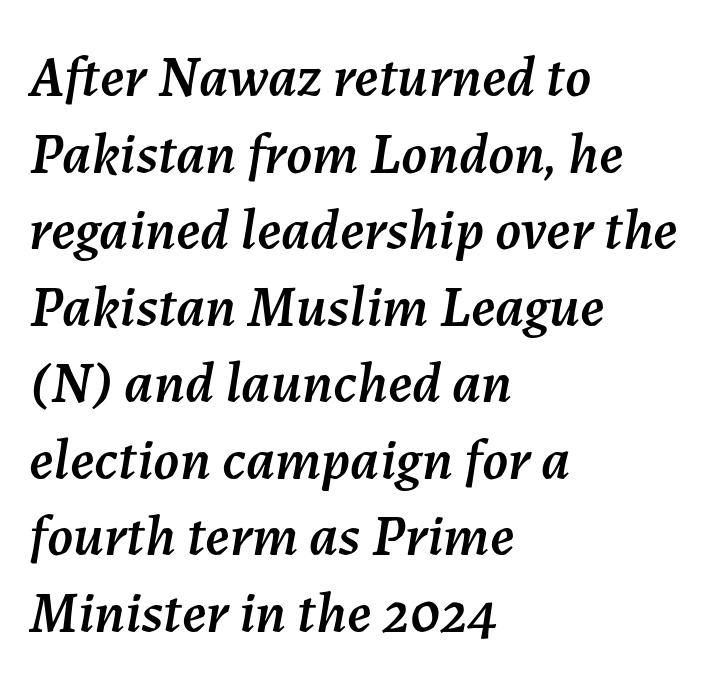
Q: Is the text italic (slanted)? A: Yes, it leans right by about 7 degrees.
Q: Is the text underlined? A: No.
Q: How is the paragraph aligned? A: Left-aligned.
Q: Is the spacing between letters normal or unusually wide? A: Normal.
Q: Is the spacing between lines tight, normal or loose? A: Normal.
Q: Width (condensed, normal, or wide)? A: Normal.
Q: Stroke contrast? A: Medium.
Q: x-height? A: Medium.
Q: Monospaced? A: No.
